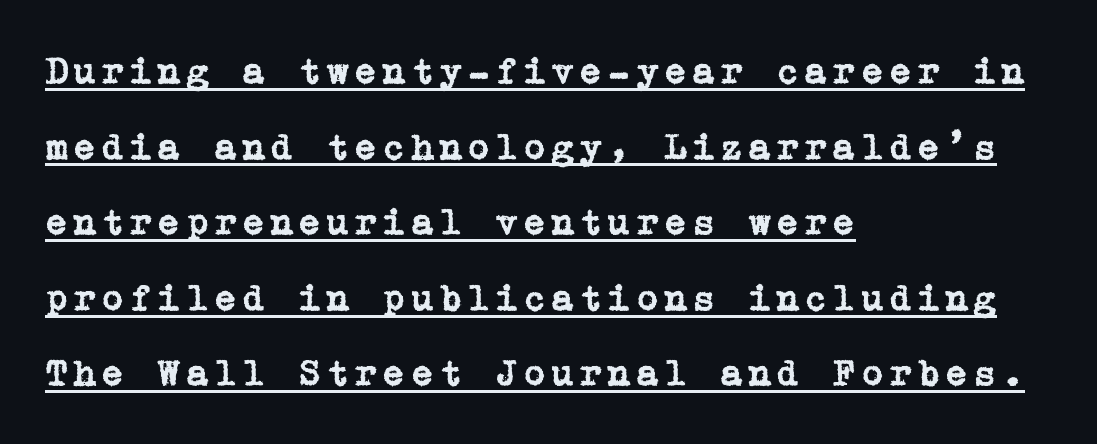
These lines were composed using upright roman letters. Unlike a clean sans, this face finishes its strokes with serifs. A great deal of white space separates one row of letters from the next. Which margin do the lines hug? The left one — the right edge is uneven. The string is rendered with underlining switched on.
